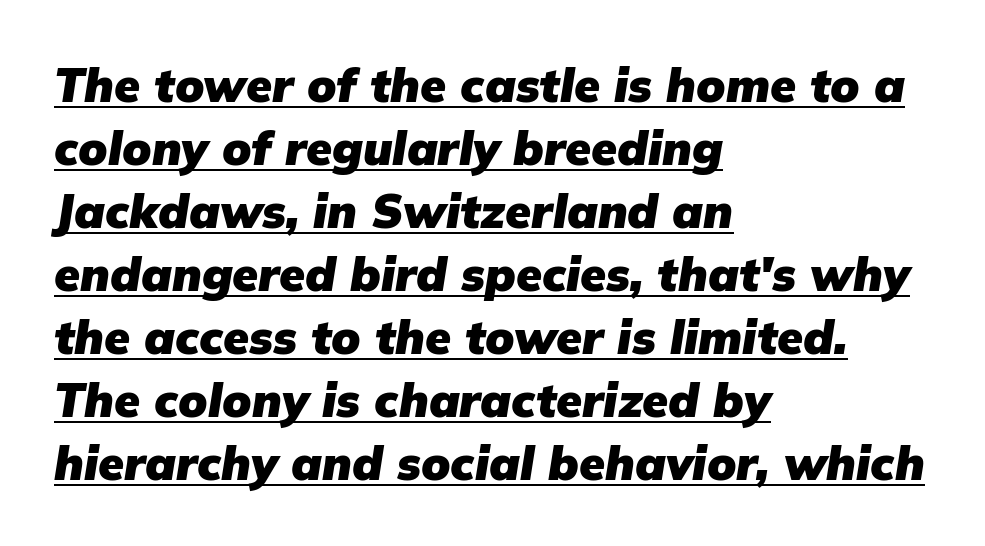
The image shows 47 px heavy type, italic (leaning right); set left-aligned, normal line spacing (1.34x), normal letter spacing, underlined; low stroke contrast and a medium x-height.
